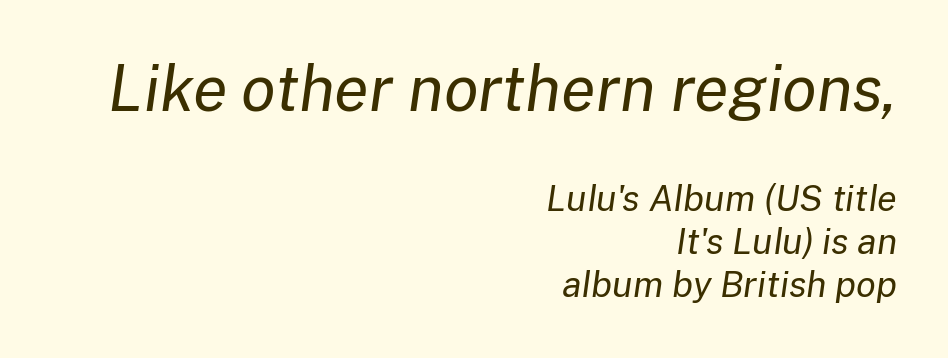
Q: Is the text bold? A: No.
Q: Is the text italic (slanted)? A: Yes, it leans right by about 8 degrees.
Q: Is the text underlined? A: No.
Q: How is the paragraph aligned? A: Right-aligned.
Q: Is the spacing between letters normal or unusually wide? A: Normal.
Q: Which block of text is set in a larger size, the first (top) or the second (bottom)? A: The first (top) one.
Q: Width (condensed, normal, or wide)? A: Normal.
Q: Stroke contrast? A: Low.
Q: x-height? A: Medium.
Q: Monospaced? A: No.
